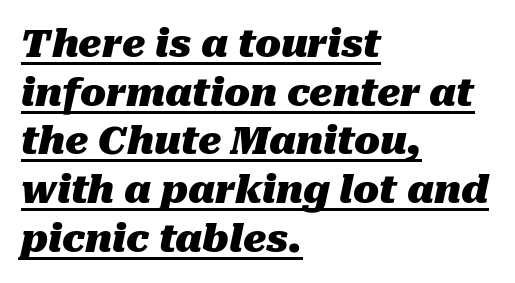
{"italic": "yes", "lean": "right", "slant_degrees": 10, "bold": "yes", "weight": "heavy", "width": "normal", "stroke_contrast": "medium", "x_height": "medium", "monospaced": "no", "underline": "yes", "align": "left", "line_spacing": "normal", "line_spacing_ratio": 1.28, "letter_spacing": "normal", "letter_spacing_em": 0.0, "glyph_px": 38}
